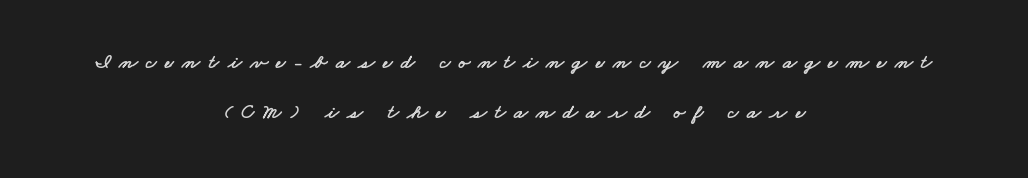
Regarding leading, the lines here are spaced well apart. Every row of glyphs is offset so its center matches the block's center. Each word looks stretched out because of the extra space between its letters. The foot of each line stays bare and open.
